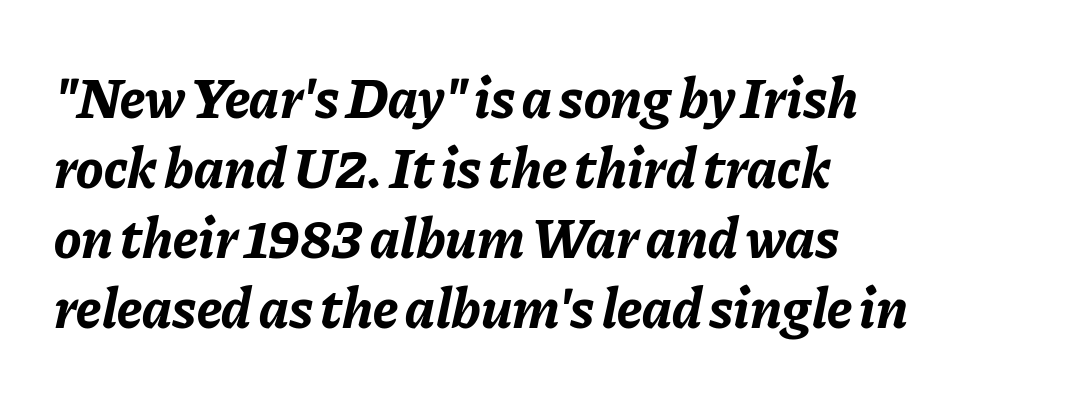
Q: Is the text bold? A: Yes.
Q: Is the text italic (slanted)? A: Yes, it leans right by about 11 degrees.
Q: Is the text underlined? A: No.
Q: How is the paragraph aligned? A: Left-aligned.
Q: Is the spacing between letters normal or unusually wide? A: Normal.
Q: Width (condensed, normal, or wide)? A: Normal.
Q: Stroke contrast? A: Low.
Q: x-height? A: Medium.
Q: Monospaced? A: No.
